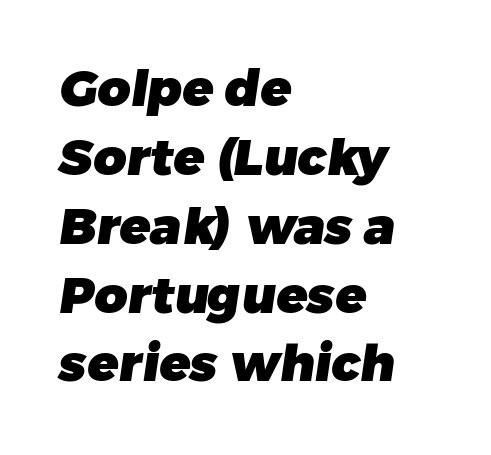
The image shows 51 px heavy sans-serif type; set left-aligned, normal line spacing (1.35x), normal letter spacing, not underlined; low stroke contrast and a medium x-height.
